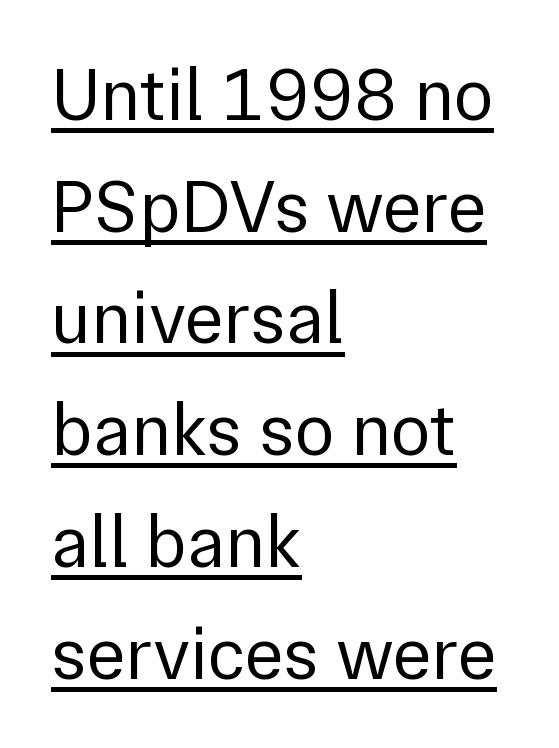
{"serif": "no", "italic": "no", "bold": "no", "weight": "regular", "width": "normal", "x_height": "medium", "monospaced": "no", "underline": "yes", "align": "left", "line_spacing": "normal", "line_spacing_ratio": 1.51, "letter_spacing": "normal", "letter_spacing_em": 0.0, "glyph_px": 74}
